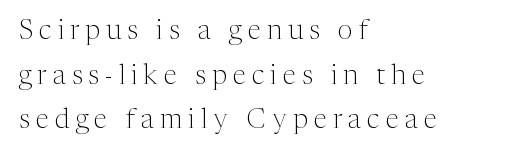
Q: Is the text bold? A: No.
Q: Is the text italic (slanted)? A: No, it is upright.
Q: Is the text underlined? A: No.
Q: How is the paragraph aligned? A: Left-aligned.
Q: Is the spacing between letters normal or unusually wide? A: Unusually wide.
Q: Is the spacing between lines tight, normal or loose? A: Normal.
